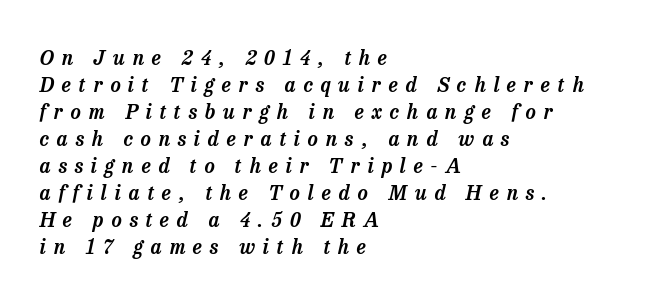
Q: Is the text italic (slanted)? A: Yes, it leans right by about 13 degrees.
Q: Is the text underlined? A: No.
Q: How is the paragraph aligned? A: Left-aligned.
Q: Is the spacing between letters normal or unusually wide? A: Unusually wide.
Q: Is the spacing between lines tight, normal or loose? A: Normal.
